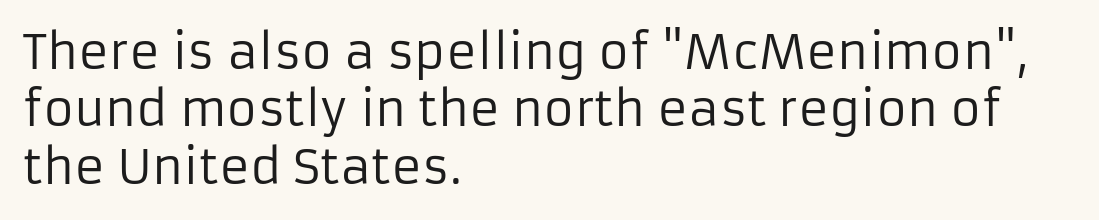
{"serif": "no", "italic": "no", "bold": "no", "weight": "regular", "width": "normal", "stroke_contrast": "low", "x_height": "medium", "monospaced": "no", "underline": "no", "align": "left", "line_spacing_ratio": 1.22, "letter_spacing": "normal", "letter_spacing_em": 0.0, "glyph_px": 47}
